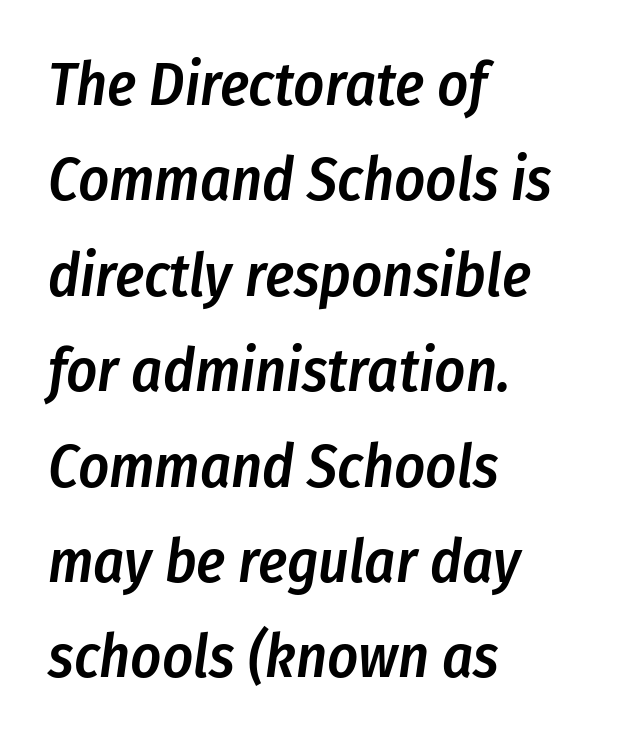
The image shows 60 px semibold, condensed type, italic (leaning right); set left-aligned, normal line spacing (1.59x), normal letter spacing, not underlined; low stroke contrast and a medium x-height.
